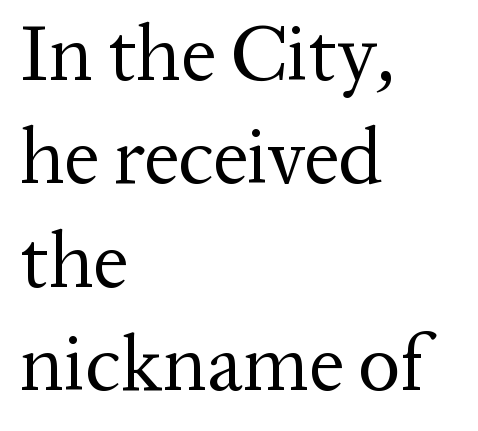
The image shows 79 px regular-weight serif type, upright; set left-aligned, normal line spacing (1.31x), normal letter spacing, not underlined; medium stroke contrast and a medium x-height.
